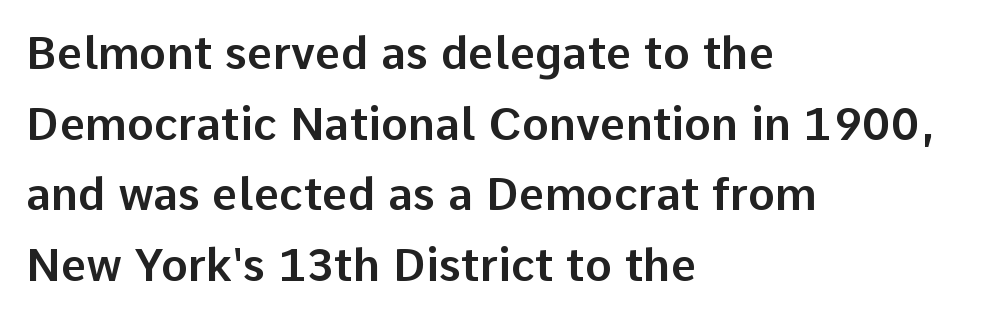
The image shows 45 px sans-serif type, upright; set left-aligned, normal line spacing (1.57x), normal letter spacing, not underlined; low stroke contrast and a medium x-height.
